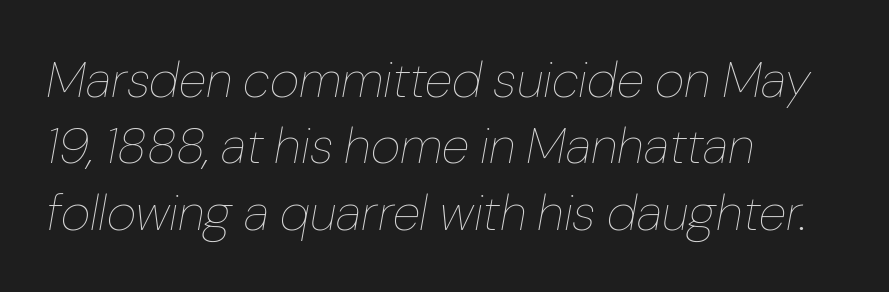
Q: Is the text bold? A: No.
Q: Is the text italic (slanted)? A: Yes, it leans right by about 10 degrees.
Q: Is the text underlined? A: No.
Q: How is the paragraph aligned? A: Left-aligned.
Q: Is the spacing between letters normal or unusually wide? A: Normal.
Q: Is the spacing between lines tight, normal or loose? A: Normal.
Q: Width (condensed, normal, or wide)? A: Normal.
Q: Stroke contrast? A: Low.
Q: x-height? A: Medium.
Q: Monospaced? A: No.
